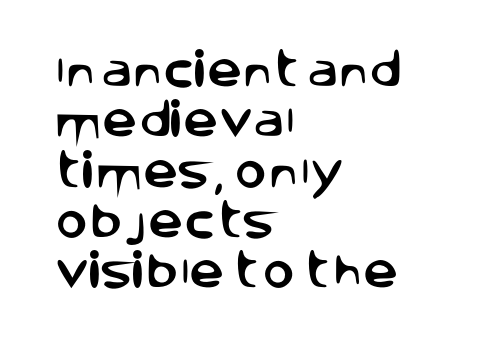
Q: Is the text italic (slanted)? A: No, it is upright.
Q: Is the typeface a serif or a sans-serif typeface? A: Sans-serif.
Q: Is the text underlined? A: No.
Q: How is the paragraph aligned? A: Left-aligned.
Q: Is the spacing between letters normal or unusually wide? A: Normal.
Q: Is the spacing between lines tight, normal or loose? A: Normal.
Q: Width (condensed, normal, or wide)? A: Normal.
Q: Stroke contrast? A: Low.
Q: x-height? A: Large.
Q: Monospaced? A: No.
